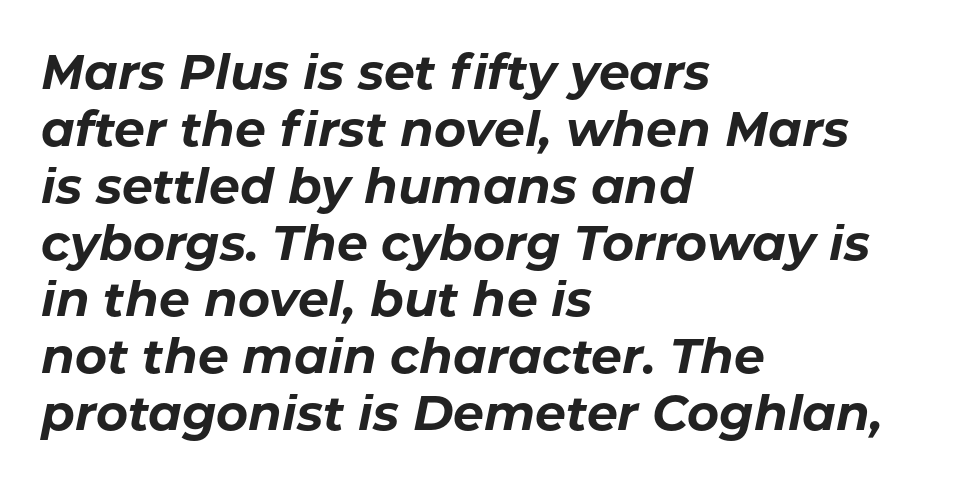
Q: Is the text bold? A: Yes.
Q: Is the text italic (slanted)? A: Yes, it leans right by about 11 degrees.
Q: Is the text underlined? A: No.
Q: How is the paragraph aligned? A: Left-aligned.
Q: Is the spacing between letters normal or unusually wide? A: Normal.
Q: Width (condensed, normal, or wide)? A: Normal.
Q: Stroke contrast? A: Low.
Q: x-height? A: Medium.
Q: Monospaced? A: No.
